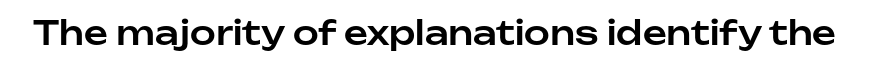
Is the letter spacing exaggerated? No — it looks like the ordinary default. A clean baseline with only descenders dipping below it. Is this a sans? Yes — the strokes have no serifs. Character widths vary here, with narrow letters taking less room than wide ones. Unlike italic type, these characters show no tilt at all.
